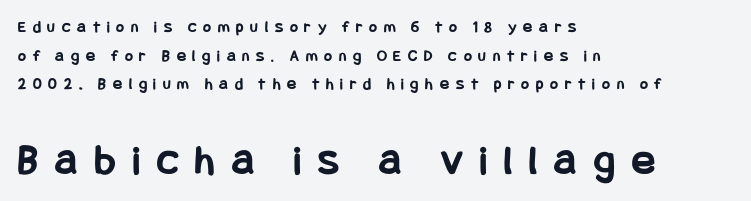
The image shows 43 px bold, condensed sans-serif type, upright; set left-aligned, normal line spacing (1.68x), unusually wide letter spacing (+0.4 em), not underlined; the second (bottom) block is 2.53x larger; low stroke contrast and a large x-height.
